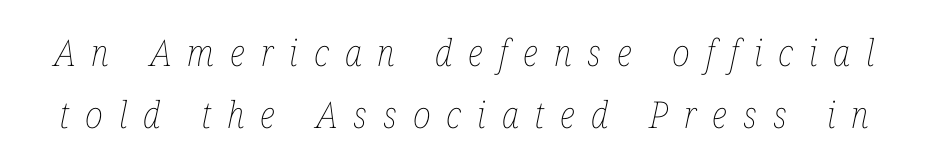
The cut favours lightness, reaching ordinary text weight at its darkest. Leading matches the norm, producing a regular column. Inter-character spacing is expanded well beyond the font's built-in metrics. Has an underline been added? It has not.
